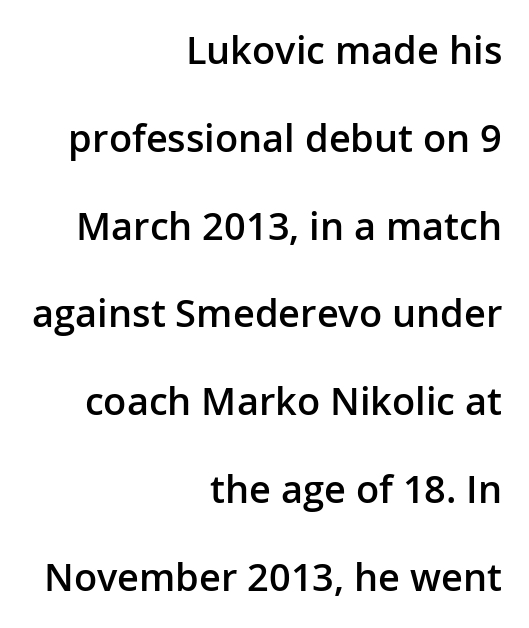
A sans-serif font was chosen for this passage. Visually the block forms a straight wall on the right and a jagged coastline on the left. Compared with an ordinary text face, these strokes are moderately heavier — a semibold. Do the characters align in a grid? No, the font is proportional. The foot of each line stays bare and open. The leading is generous, giving the passage an open texture.
